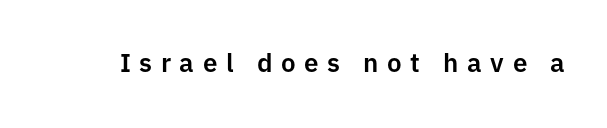
{"italic": "no", "underline": "no", "letter_spacing": "wide", "letter_spacing_em": 0.33, "glyph_px": 26}
